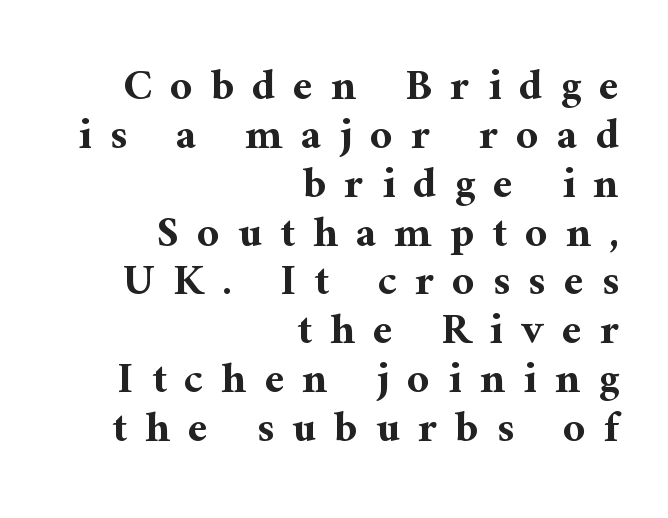
The image shows 44 px bold serif type, upright; set right-aligned, tight line spacing (1.11x), unusually wide letter spacing (+0.41 em), not underlined; medium stroke contrast and a medium x-height.
